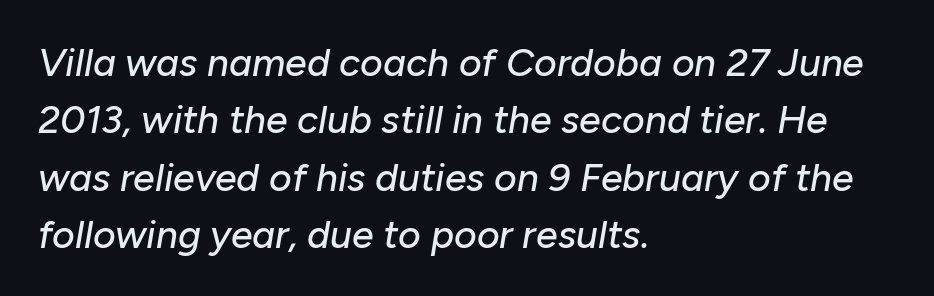
The image shows 39 px text type, italic (leaning right); set left-aligned, normal line spacing (1.47x), normal letter spacing, not underlined; low stroke contrast and a medium x-height.
